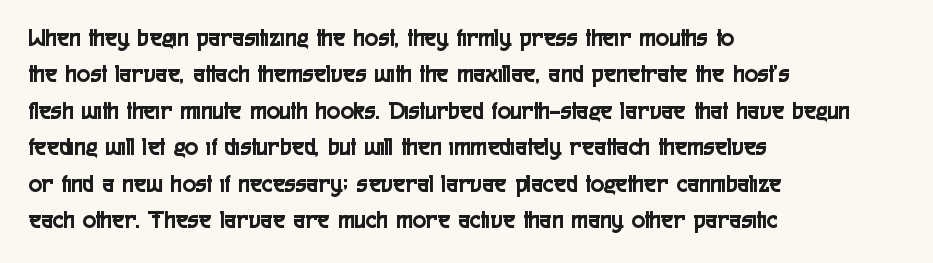
The image shows 25 px text type, upright; set left-aligned, normal line spacing (1.46x), normal letter spacing, not underlined.
